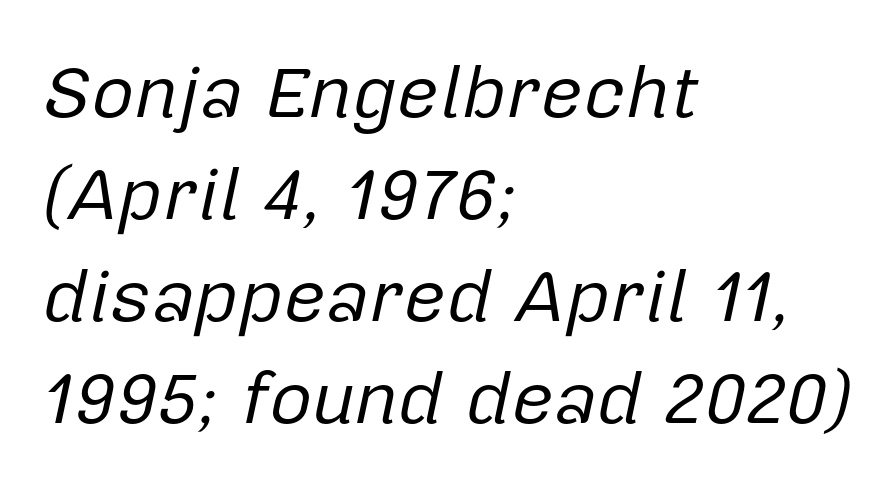
The image shows 74 px regular-weight type, italic (leaning right); set left-aligned, normal line spacing (1.38x), normal letter spacing, not underlined; low stroke contrast and a medium x-height.
